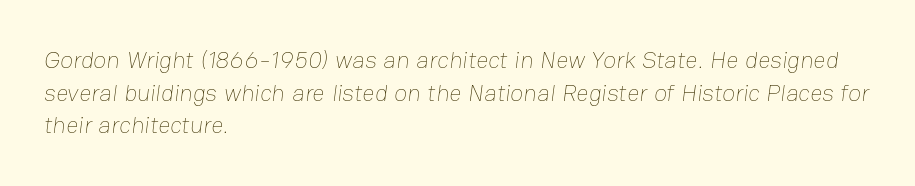
Q: Is the text bold? A: No.
Q: Is the text underlined? A: No.
Q: How is the paragraph aligned? A: Left-aligned.
Q: Is the spacing between letters normal or unusually wide? A: Normal.
Q: Is the spacing between lines tight, normal or loose? A: Normal.
